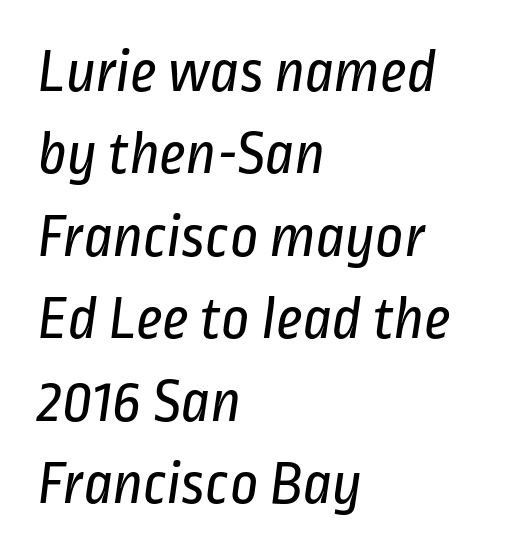
Q: Is the text bold? A: No.
Q: Is the typeface a serif or a sans-serif typeface? A: Sans-serif.
Q: Is the text underlined? A: No.
Q: How is the paragraph aligned? A: Left-aligned.
Q: Is the spacing between letters normal or unusually wide? A: Normal.
Q: Is the spacing between lines tight, normal or loose? A: Normal.
Q: Width (condensed, normal, or wide)? A: Condensed.
Q: Stroke contrast? A: Low.
Q: x-height? A: Medium.
Q: Monospaced? A: No.
